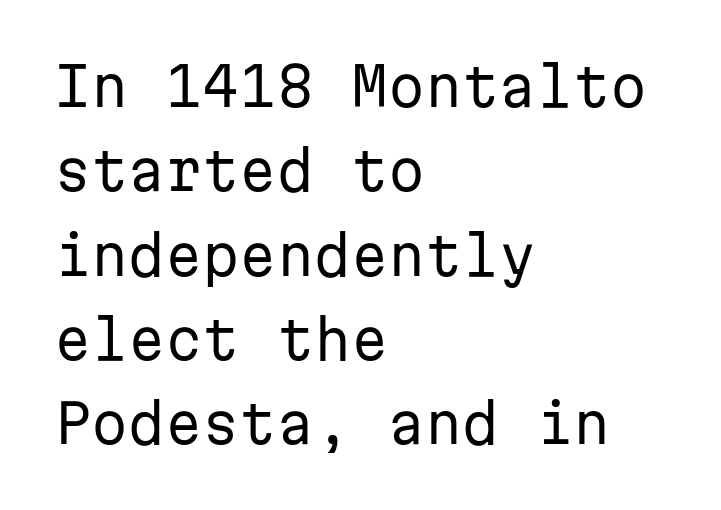
The image shows 53 px regular-weight sans-serif type, upright, monospaced; set left-aligned, normal line spacing (1.59x), normal letter spacing, not underlined; low stroke contrast and a medium x-height.
